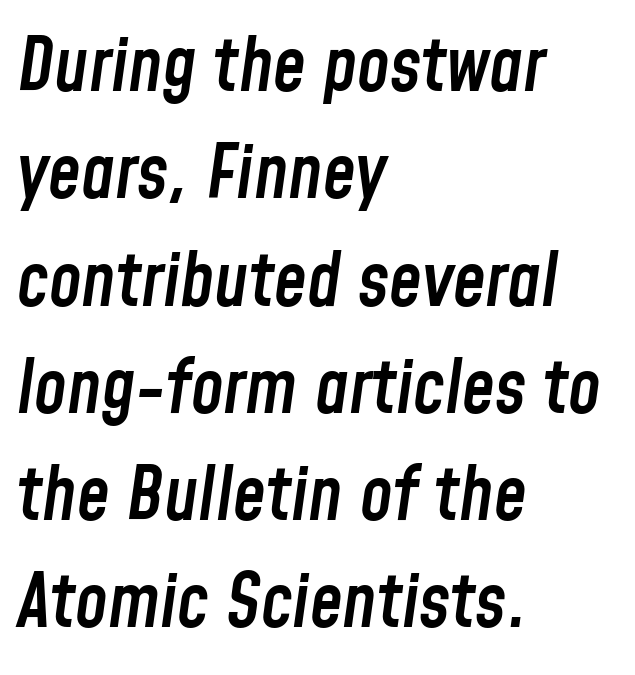
The image shows 74 px semibold, condensed type, italic (leaning right); set left-aligned, normal line spacing (1.45x), normal letter spacing, not underlined; low stroke contrast and a medium x-height.
